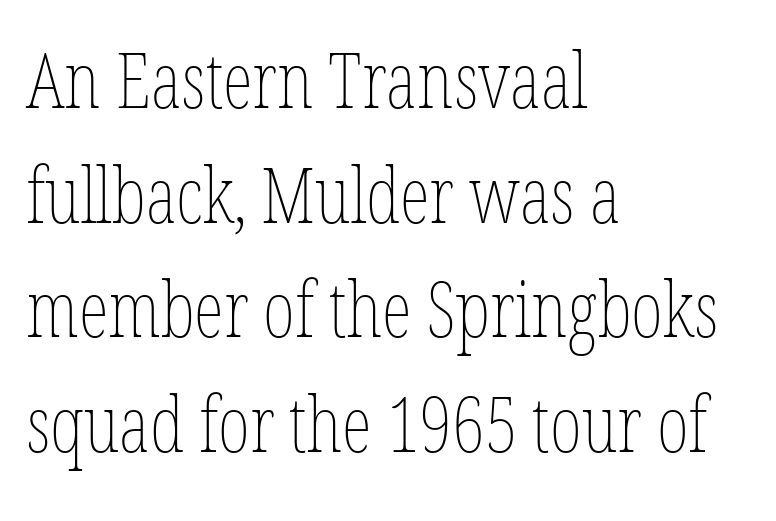
The image shows 77 px thin, condensed type, upright; set left-aligned, normal line spacing (1.49x), normal letter spacing, not underlined; low stroke contrast and a medium x-height.
